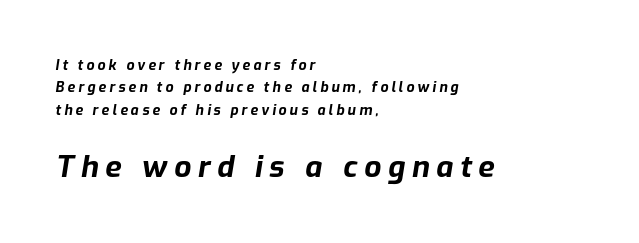
The image shows 30 px bold type, italic (leaning right); set left-aligned, normal line spacing (1.6x), unusually wide letter spacing (+0.22 em), not underlined; the second (bottom) block is 2.14x larger; low stroke contrast and a medium x-height.
